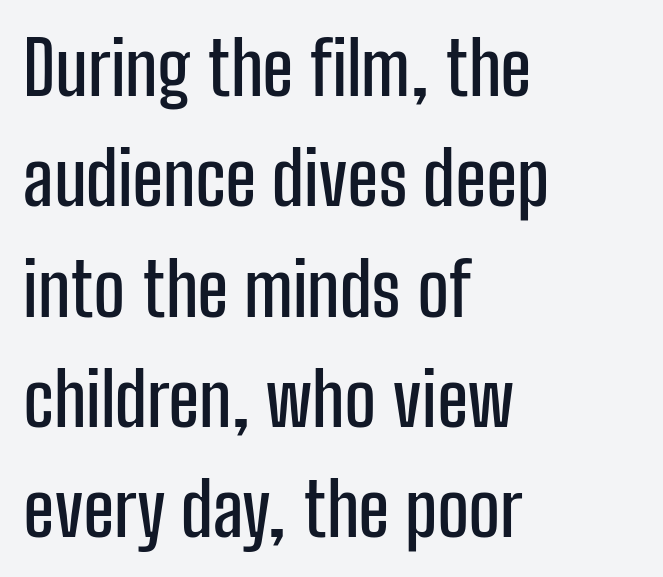
Normally led — the rows are evenly, conventionally spaced. Think of a printed novel: that variable character pitch is what you see here. Horizontally, the lines are justified to the leading edge only. The specimen reads as upright at a glance.
